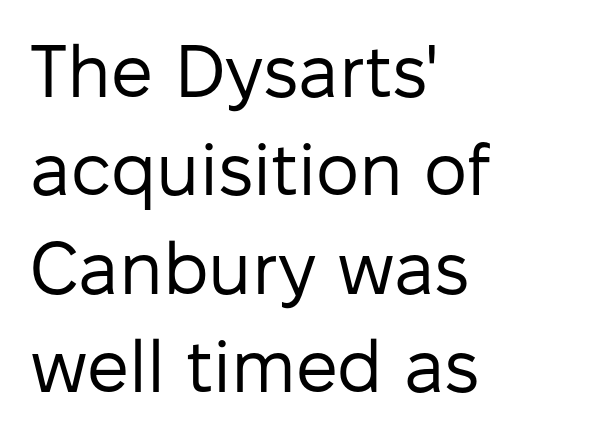
The image shows 74 px regular-weight sans-serif type, upright; set left-aligned, normal line spacing (1.33x), normal letter spacing, not underlined; low stroke contrast and a medium x-height.
